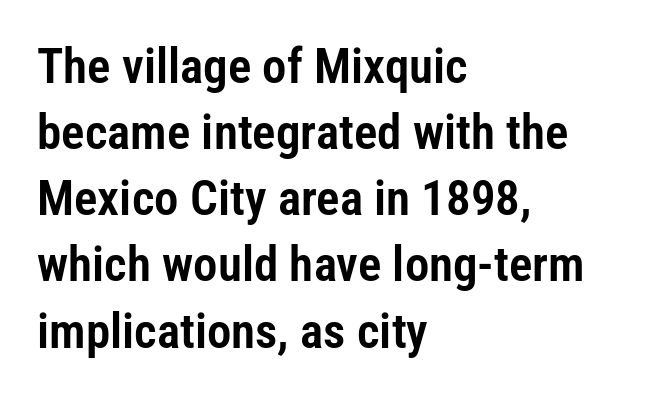
The image shows 49 px condensed sans-serif type, upright; set left-aligned, normal line spacing (1.35x), normal letter spacing, not underlined; low stroke contrast and a medium x-height.
